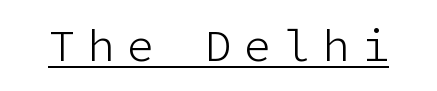
{"serif": "no", "italic": "no", "bold": "no", "weight": "light", "width": "normal", "stroke_contrast": "low", "x_height": "medium", "underline": "yes", "letter_spacing": "wide", "letter_spacing_em": 0.29, "glyph_px": 44}
